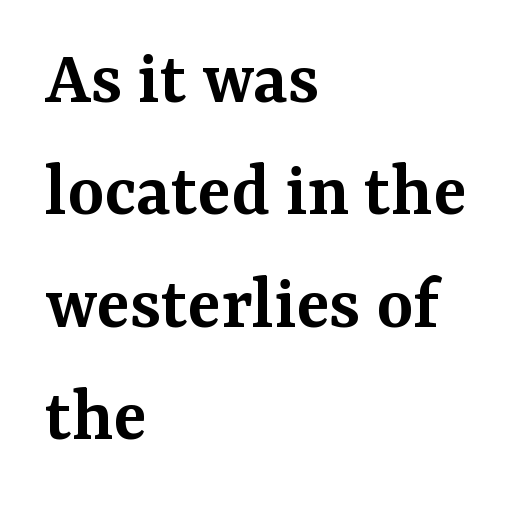
{"serif": "yes", "italic": "no", "bold": "semi", "weight": "semibold", "width": "normal", "stroke_contrast": "medium", "x_height": "medium", "monospaced": "no", "underline": "no", "align": "left", "line_spacing": "normal", "line_spacing_ratio": 1.44, "letter_spacing": "normal", "letter_spacing_em": 0.0, "glyph_px": 78}
